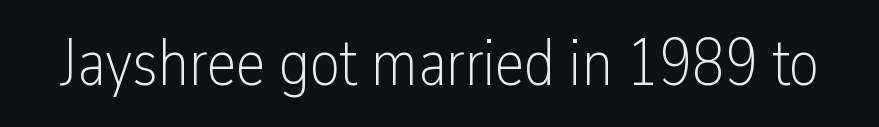
The image shows 66 px light, condensed sans-serif type, upright; set normal letter spacing, not underlined; low stroke contrast and a medium x-height.
